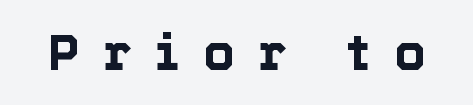
Here the designer chose a conventional face with non-uniform glyph widths. Display-style spreading of the glyphs; the letterfit is very open. The lettering stays uniformly vertical, giving the passage a roman look. Honestly, there is no underline to notice here at all.
